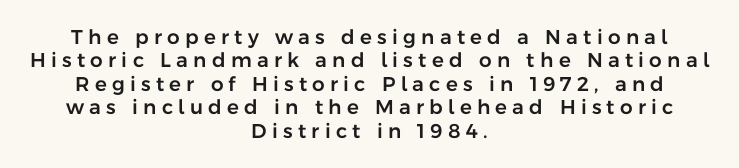
Q: Is the text italic (slanted)? A: No, it is upright.
Q: Is the text underlined? A: No.
Q: How is the paragraph aligned? A: Centered.
Q: Is the spacing between letters normal or unusually wide? A: Unusually wide.
